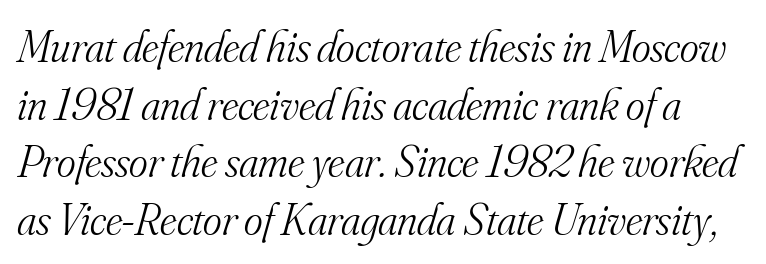
The image shows 45 px light serif type, italic (leaning right); set normal line spacing (1.28x), normal letter spacing, not underlined; medium stroke contrast and a small x-height.
